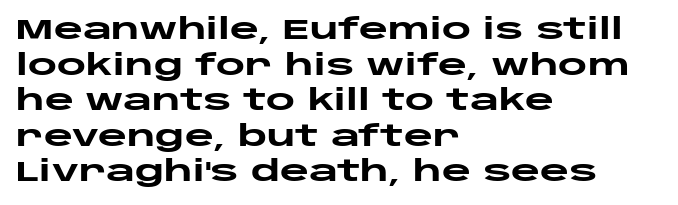
Q: Is the text bold? A: Yes.
Q: Is the text italic (slanted)? A: No, it is upright.
Q: Is the typeface a serif or a sans-serif typeface? A: Sans-serif.
Q: Is the text underlined? A: No.
Q: How is the paragraph aligned? A: Left-aligned.
Q: Is the spacing between letters normal or unusually wide? A: Normal.
Q: Is the spacing between lines tight, normal or loose? A: Normal.
Q: Width (condensed, normal, or wide)? A: Wide.
Q: Stroke contrast? A: Low.
Q: x-height? A: Large.
Q: Monospaced? A: No.
